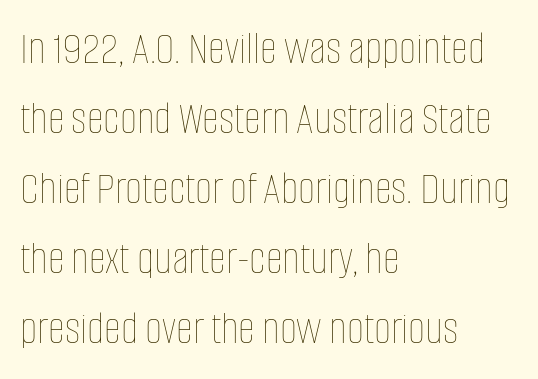
The image shows 47 px thin, condensed type, upright; set left-aligned, normal line spacing (1.49x), normal letter spacing, not underlined; low stroke contrast and a large x-height.
